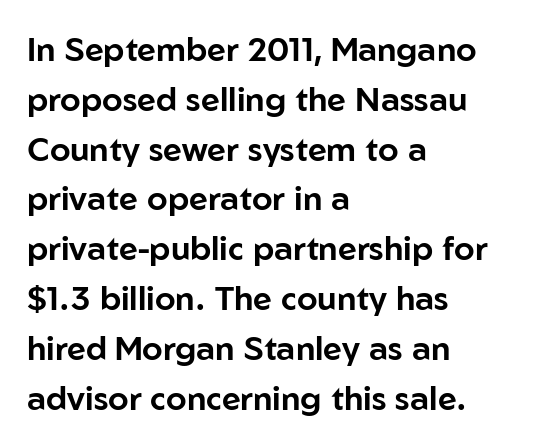
Q: Is the text italic (slanted)? A: No, it is upright.
Q: Is the typeface a serif or a sans-serif typeface? A: Sans-serif.
Q: Is the text underlined? A: No.
Q: How is the paragraph aligned? A: Left-aligned.
Q: Is the spacing between letters normal or unusually wide? A: Normal.
Q: Is the spacing between lines tight, normal or loose? A: Normal.
Q: Width (condensed, normal, or wide)? A: Normal.
Q: Stroke contrast? A: Low.
Q: x-height? A: Medium.
Q: Monospaced? A: No.
